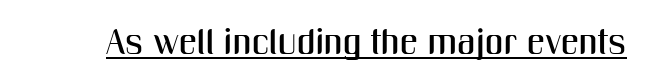
{"serif": "no", "italic": "no", "width": "condensed", "stroke_contrast": "medium", "x_height": "medium", "monospaced": "no", "underline": "yes", "letter_spacing": "normal", "letter_spacing_em": 0.0, "glyph_px": 36}
